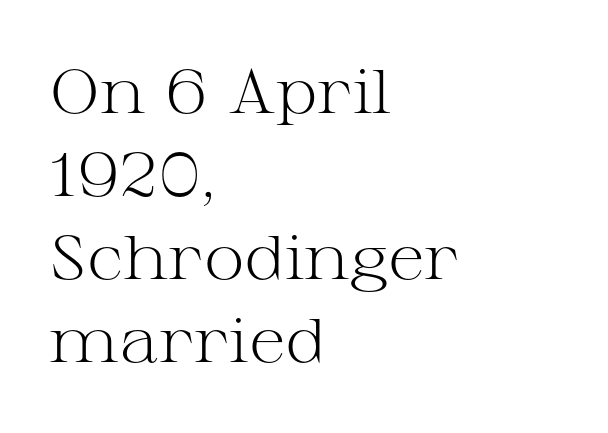
{"serif": "yes", "italic": "no", "bold": "no", "weight": "light", "width": "wide", "stroke_contrast": "medium", "x_height": "medium", "monospaced": "no", "underline": "no", "align": "left", "line_spacing": "normal", "line_spacing_ratio": 1.34, "letter_spacing": "normal", "letter_spacing_em": 0.0, "glyph_px": 62}
